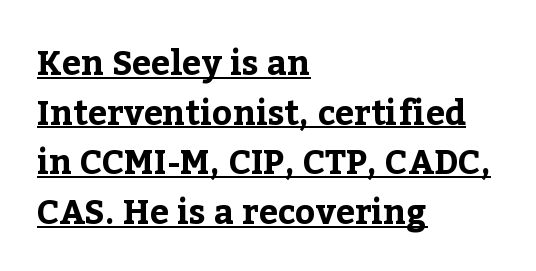
{"serif": "yes", "italic": "no", "bold": "yes", "weight": "bold", "width": "normal", "stroke_contrast": "low", "x_height": "medium", "monospaced": "no", "underline": "yes", "align": "left", "line_spacing": "normal", "line_spacing_ratio": 1.46, "letter_spacing": "normal", "letter_spacing_em": 0.0, "glyph_px": 34}
